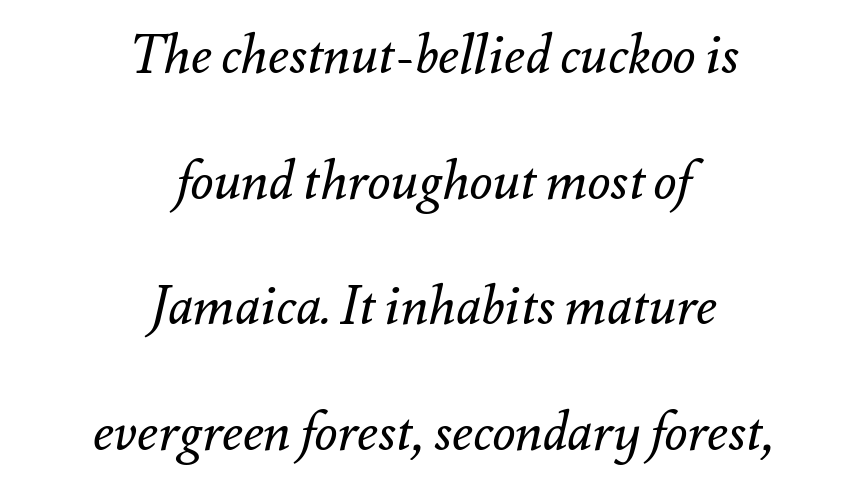
The characters are drawn with everyday or finer stroke widths. This rendering features lettering with no underline. No extra tracking has been applied to these lines. If you folded the block vertically in half, each line would mirror itself in length.
